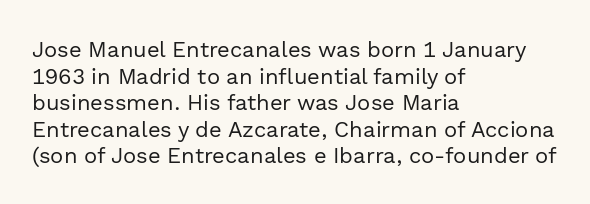
The face used here is rendered with its standard letterfit. The rag falls on the right side of this text block. The typeface has the unassuming heft of standard copy or less. Italic: no, the glyphs are upright roman.
